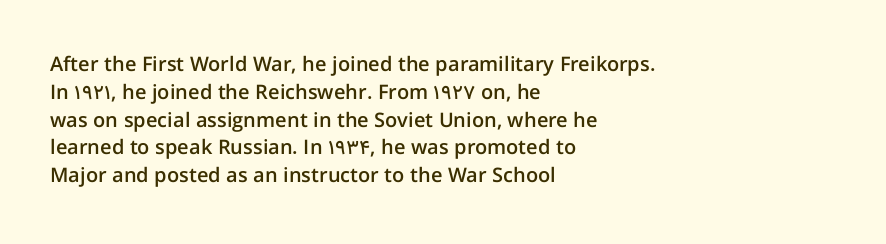
The image shows 20 px text type, upright; set left-aligned, normal line spacing (1.39x), normal letter spacing, not underlined.
